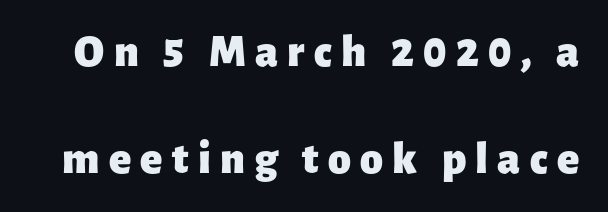
{"serif": "no", "italic": "no", "bold": "yes", "weight": "heavy", "width": "normal", "stroke_contrast": "low", "x_height": "medium", "monospaced": "no", "underline": "no", "line_spacing": "loose", "line_spacing_ratio": 2.32, "letter_spacing": "wide", "letter_spacing_em": 0.2, "glyph_px": 46}
